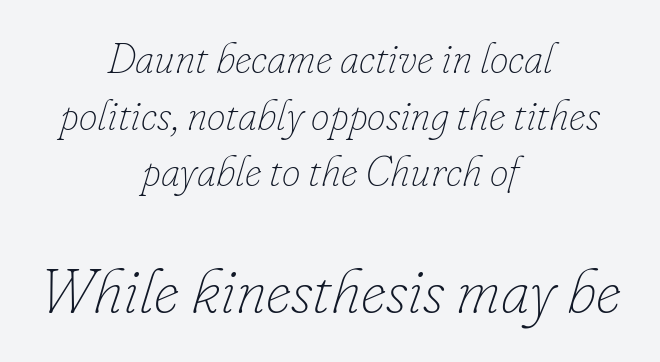
What stands out about the letter spacing? Nothing — it is the standard amount. The letters advance in unequal steps, a hallmark of proportional type. The rows are spaced the way most documents space them. Quick note: underline off.
